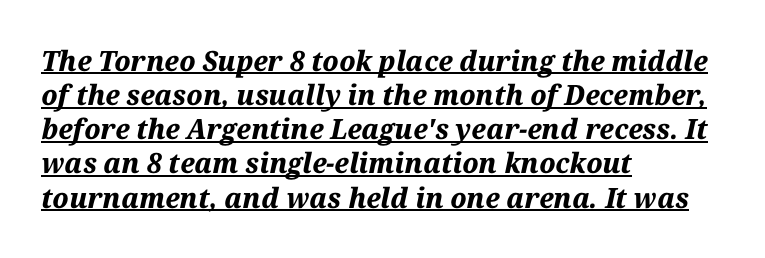
There's an unmistakable incline to the writing here. The font is running at its bold setting. Leftover space on each line is placed entirely after the last word. Between one letter and the next there's only the usual sliver of space. Do the characters align in a grid? No, the font is proportional.
